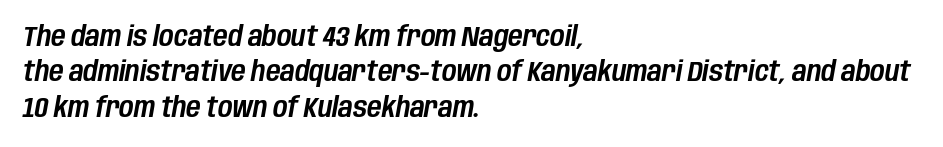
Q: Is the text italic (slanted)? A: Yes, it leans right by about 10 degrees.
Q: Is the text underlined? A: No.
Q: How is the paragraph aligned? A: Left-aligned.
Q: Is the spacing between letters normal or unusually wide? A: Normal.
Q: Is the spacing between lines tight, normal or loose? A: Normal.
Q: Width (condensed, normal, or wide)? A: Condensed.
Q: Stroke contrast? A: Low.
Q: x-height? A: Large.
Q: Monospaced? A: No.
